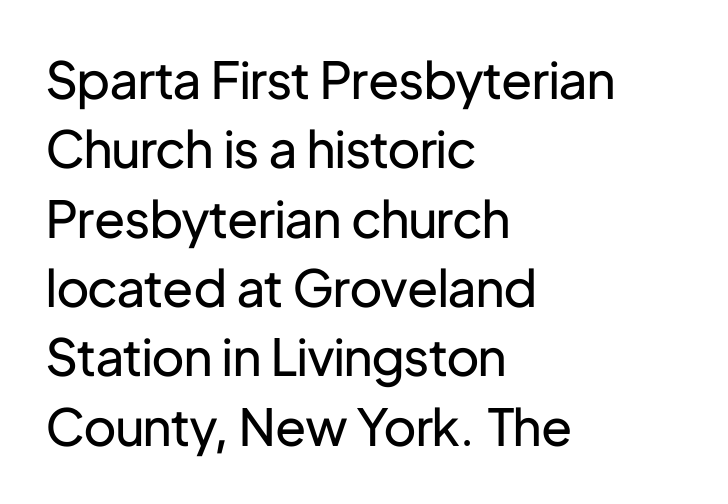
The image shows 51 px regular-weight sans-serif type, upright; set left-aligned, normal line spacing (1.36x), normal letter spacing, not underlined; low stroke contrast and a medium x-height.
